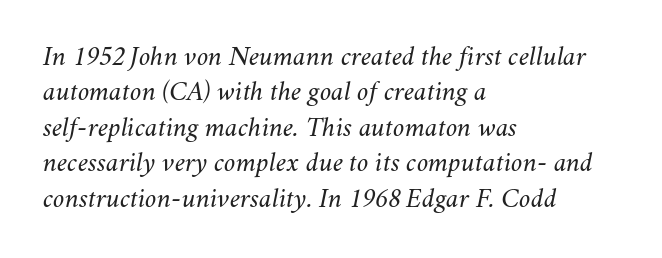
{"italic": "yes", "lean": "right", "slant_degrees": 11, "bold": "no", "weight": "light", "width": "normal", "stroke_contrast": "medium", "x_height": "small", "monospaced": "no", "underline": "no", "align": "left", "line_spacing_ratio": 1.22, "letter_spacing": "normal", "letter_spacing_em": 0.0, "glyph_px": 29}
